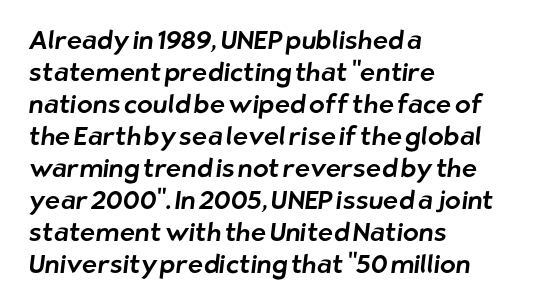
The image shows 26 px text type; set left-aligned, line spacing 1.23x, normal letter spacing, not underlined.
